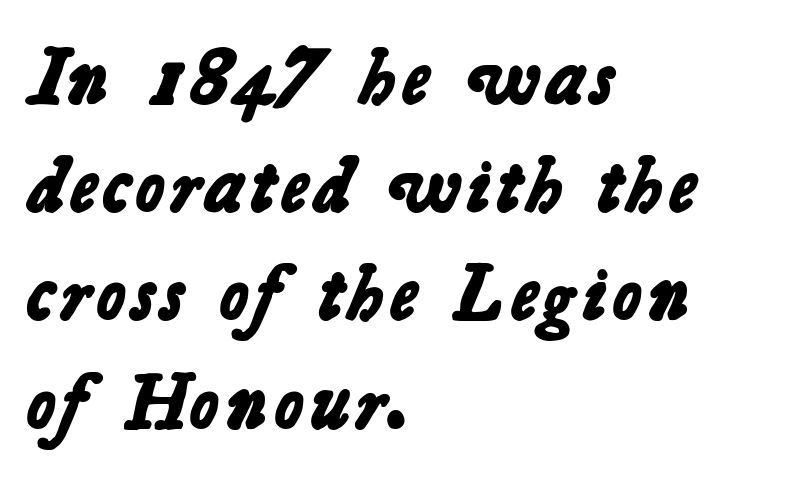
The image shows 79 px bold sans-serif type; set left-aligned, normal line spacing (1.37x), normal letter spacing, not underlined; low stroke contrast and a medium x-height.
